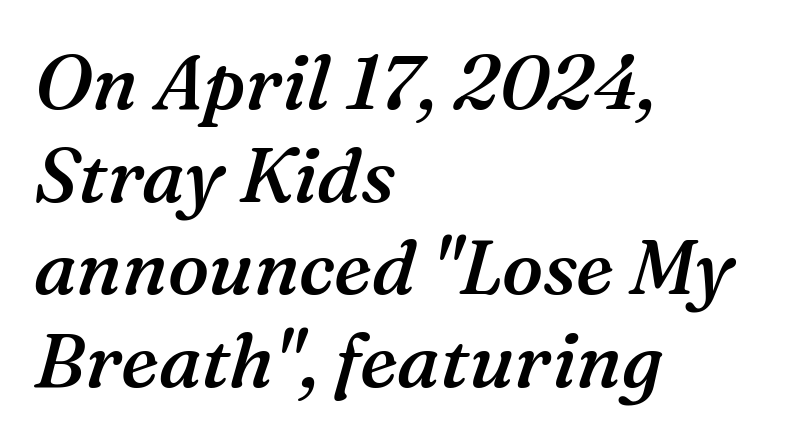
To sum up the face: it has serifs. Glyph-to-glyph distance matches everyday printed text. Each glyph is drawn with semibold strokes, heavier than normal yet not fully bold. The face used here has a pronounced slope to its letters. The specimen omits any rule beneath the text block's lines.
